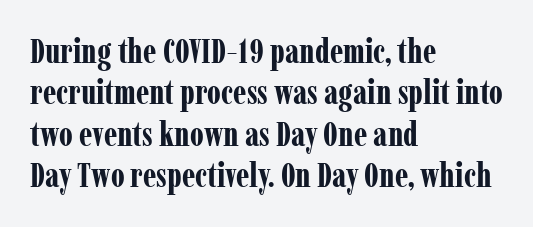
Observe the ordinary spacing: letters are neighbours, not strangers. The typeface chosen for these lines features serifs. On the weight axis this lands at bold, roughly 700. All the whitespace from short lines collects on the right.
